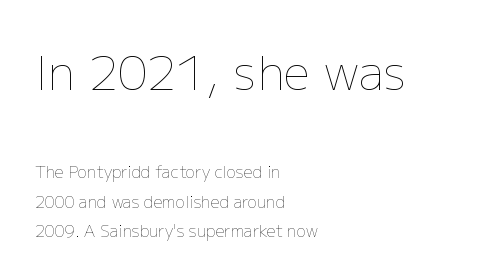
{"italic": "no", "bold": "no", "weight": "thin", "width": "normal", "stroke_contrast": "low", "x_height": "medium", "monospaced": "no", "underline": "no", "align": "left", "line_spacing_ratio": 1.84, "letter_spacing": "normal", "letter_spacing_em": 0.0, "larger_block": "first", "size_ratio": 2.94, "glyph_px": 47}
